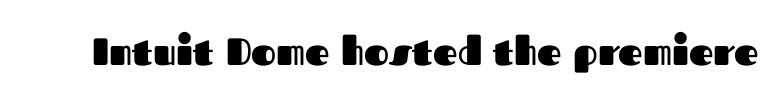
{"serif": "no", "italic": "no", "bold": "yes", "weight": "heavy", "width": "normal", "stroke_contrast": "medium", "x_height": "medium", "monospaced": "no", "underline": "no", "letter_spacing": "normal", "letter_spacing_em": 0.0, "glyph_px": 38}
